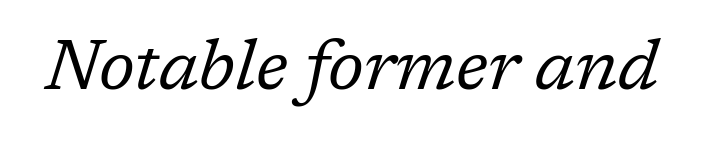
The image shows 71 px regular-weight serif type, italic (leaning right); set normal letter spacing, not underlined; low stroke contrast and a medium x-height.
